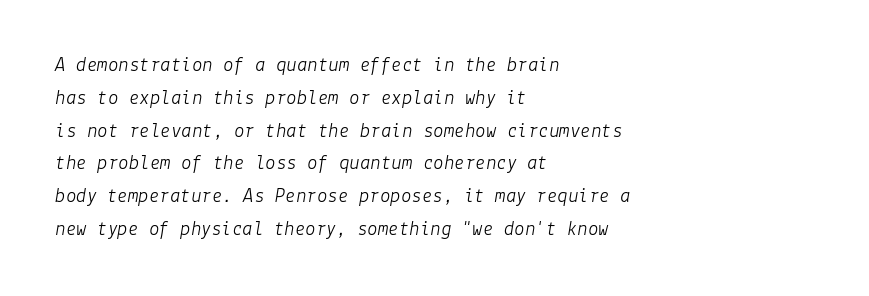
The image shows 21 px text type, italic (leaning right); set left-aligned, normal line spacing (1.56x), normal letter spacing, not underlined.
